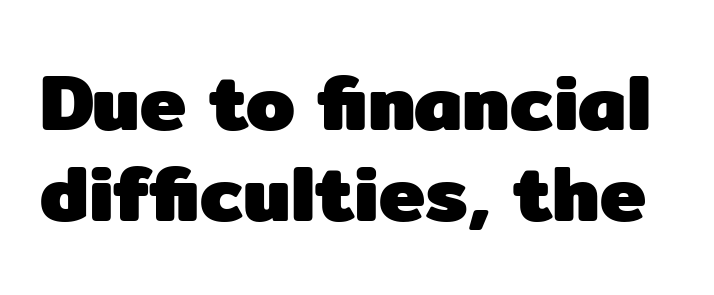
Q: Is the text bold? A: Yes.
Q: Is the text italic (slanted)? A: No, it is upright.
Q: Is the typeface a serif or a sans-serif typeface? A: Sans-serif.
Q: Is the text underlined? A: No.
Q: Is the spacing between letters normal or unusually wide? A: Normal.
Q: Width (condensed, normal, or wide)? A: Normal.
Q: Stroke contrast? A: Low.
Q: x-height? A: Medium.
Q: Monospaced? A: No.
